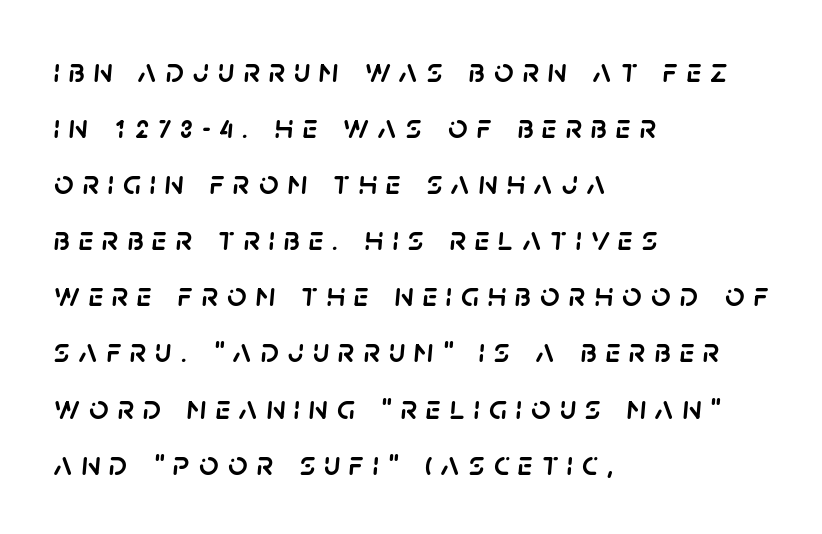
Is the block centered? No — it sits flush against the left margin. Decoration check: the copy has no underline. Italic: yes, the glyphs are oblique. Is this a fixed-width face? No — the glyphs have proportional, varying widths. Quick note: interline space is typical.
